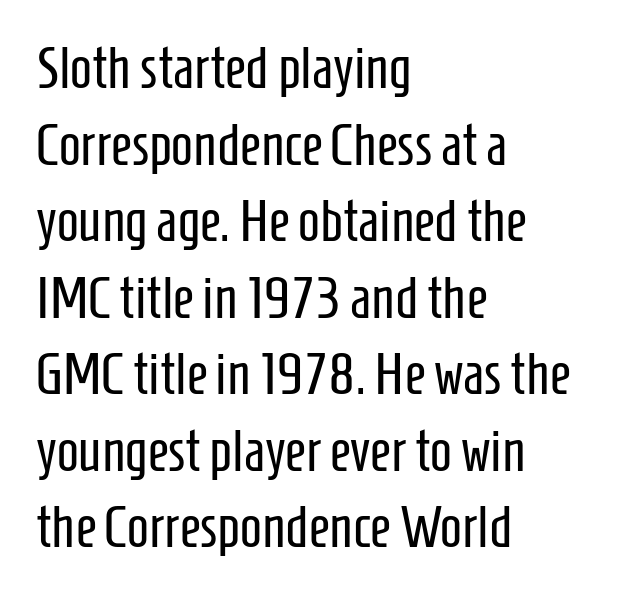
The image shows 58 px regular-weight, condensed sans-serif type, upright; set left-aligned, normal line spacing (1.32x), normal letter spacing, not underlined; low stroke contrast and a medium x-height.
